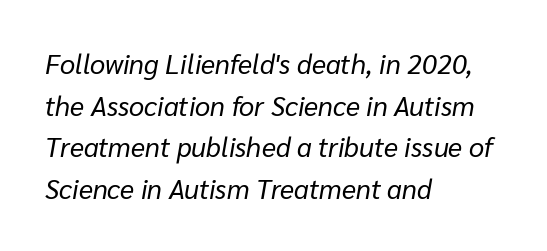
Q: Is the text bold? A: No.
Q: Is the text italic (slanted)? A: Yes, it leans right by about 10 degrees.
Q: Is the text underlined? A: No.
Q: How is the paragraph aligned? A: Left-aligned.
Q: Is the spacing between letters normal or unusually wide? A: Normal.
Q: Is the spacing between lines tight, normal or loose? A: Normal.
